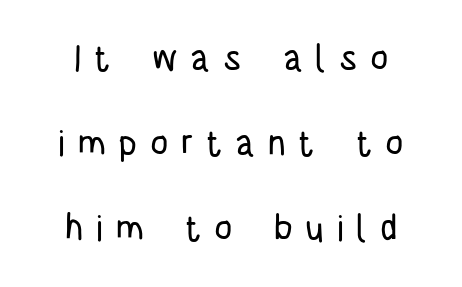
{"serif": "no", "italic": "no", "width": "condensed", "stroke_contrast": "low", "x_height": "large", "monospaced": "no", "underline": "no", "line_spacing": "loose", "line_spacing_ratio": 2.36, "letter_spacing": "wide", "letter_spacing_em": 0.35, "glyph_px": 36}
